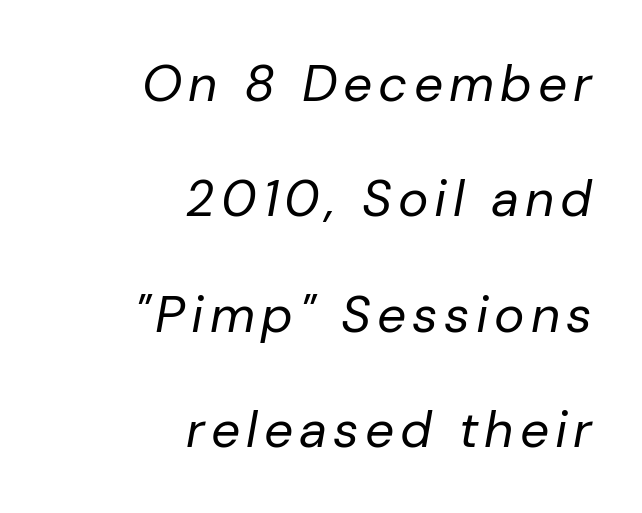
Q: Is the text bold? A: No.
Q: Is the text italic (slanted)? A: Yes, it leans right by about 10 degrees.
Q: Is the text underlined? A: No.
Q: How is the paragraph aligned? A: Right-aligned.
Q: Is the spacing between lines tight, normal or loose? A: Loose.
Q: Width (condensed, normal, or wide)? A: Normal.
Q: Stroke contrast? A: Low.
Q: x-height? A: Medium.
Q: Monospaced? A: No.
